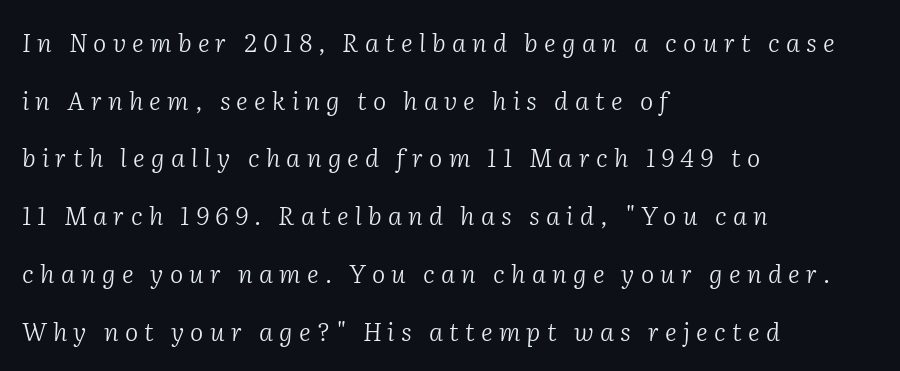
{"italic": "yes", "lean": "right", "slant_degrees": 2, "bold": "no", "underline": "no", "align": "left", "line_spacing": "loose", "line_spacing_ratio": 2.31, "letter_spacing": "wide", "letter_spacing_em": 0.25, "glyph_px": 25}
